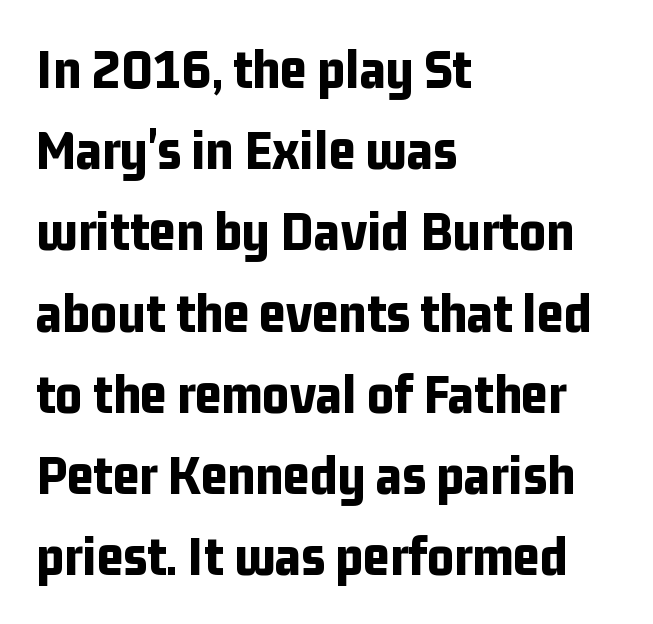
{"serif": "no", "italic": "no", "bold": "yes", "weight": "bold", "width": "condensed", "stroke_contrast": "low", "x_height": "medium", "monospaced": "no", "underline": "no", "align": "left", "line_spacing": "normal", "line_spacing_ratio": 1.4, "letter_spacing": "normal", "letter_spacing_em": 0.0, "glyph_px": 58}
